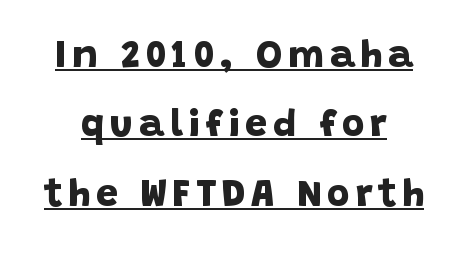
Q: Is the text bold? A: Yes.
Q: Is the typeface a serif or a sans-serif typeface? A: Sans-serif.
Q: Is the text underlined? A: Yes.
Q: Width (condensed, normal, or wide)? A: Normal.
Q: Stroke contrast? A: Low.
Q: x-height? A: Large.
Q: Monospaced? A: No.
